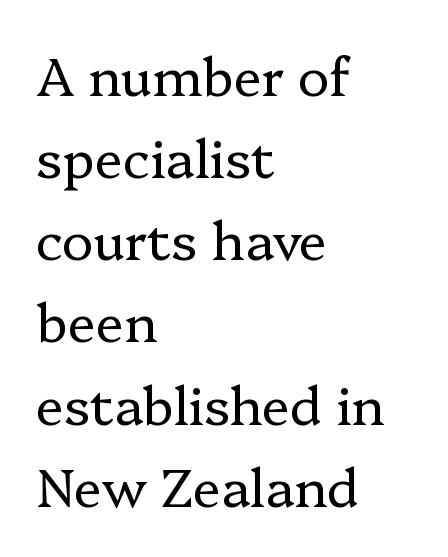
Interline gaps are of average width in this sample. Varying glyph widths throughout — classic text-font behaviour. Stems and bowls with no extra thickness — not bold. Students, note that the glyphs here touch the page at normal intervals. The face used here is seriffed, in the tradition of book romans.
